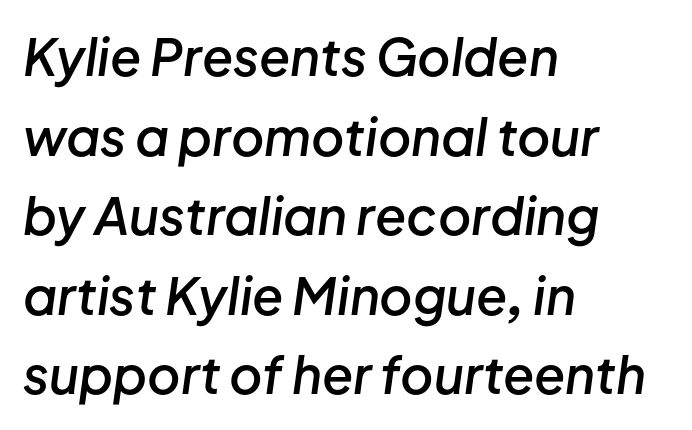
Q: Is the text bold? A: Semi-bold.
Q: Is the text italic (slanted)? A: Yes, it leans right by about 8 degrees.
Q: Is the text underlined? A: No.
Q: How is the paragraph aligned? A: Left-aligned.
Q: Is the spacing between letters normal or unusually wide? A: Normal.
Q: Is the spacing between lines tight, normal or loose? A: Normal.
Q: Width (condensed, normal, or wide)? A: Normal.
Q: Stroke contrast? A: Low.
Q: x-height? A: Medium.
Q: Monospaced? A: No.
